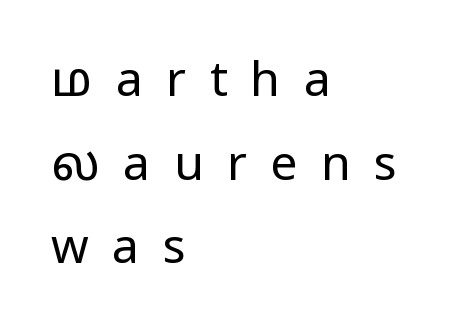
Lines of text with bare space underneath. Which margin do the lines hug? The left one — the right edge is uneven. The gaps between neighbouring characters are conspicuously large. Upright lettering throughout. Observe the absence of serifs on each vertical stroke in this sample. The font is comparable to plain body text, perhaps lighter.
